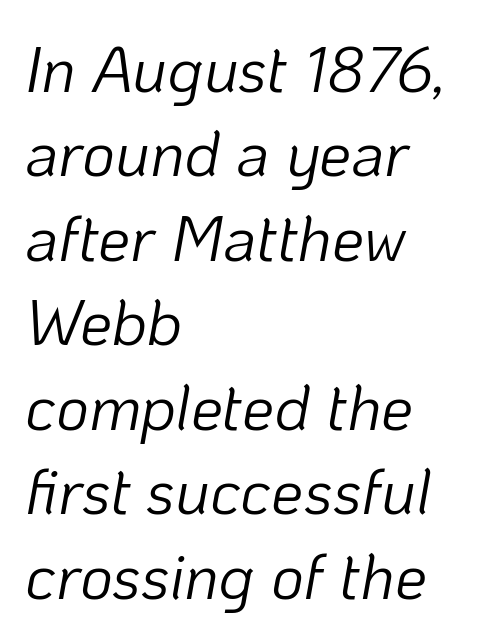
{"italic": "yes", "lean": "right", "slant_degrees": 10, "bold": "no", "weight": "light", "width": "normal", "stroke_contrast": "low", "x_height": "medium", "monospaced": "no", "underline": "no", "align": "left", "line_spacing": "normal", "line_spacing_ratio": 1.32, "letter_spacing": "normal", "letter_spacing_em": 0.0, "glyph_px": 64}
